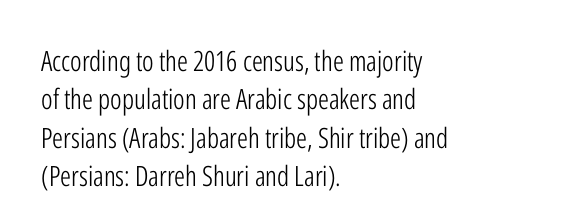
The image shows 28 px light, condensed sans-serif type, upright; set left-aligned, normal line spacing (1.37x), normal letter spacing, not underlined; low stroke contrast and a medium x-height.
